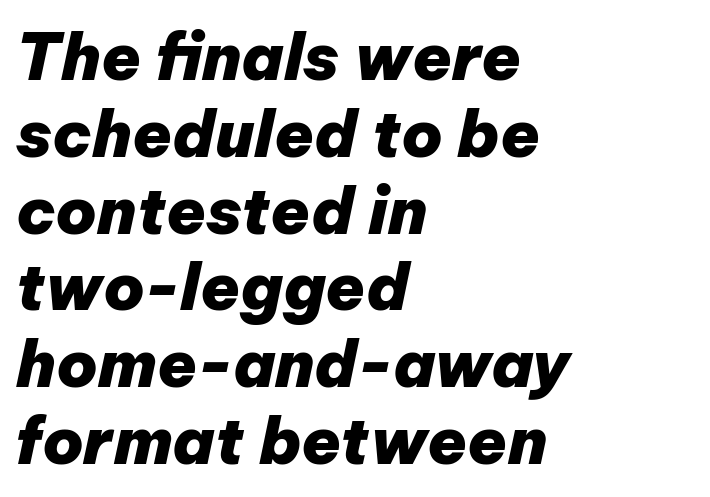
Q: Is the text bold? A: Yes.
Q: Is the text italic (slanted)? A: Yes, it leans right by about 12 degrees.
Q: Is the text underlined? A: No.
Q: How is the paragraph aligned? A: Left-aligned.
Q: Is the spacing between letters normal or unusually wide? A: Normal.
Q: Width (condensed, normal, or wide)? A: Normal.
Q: Stroke contrast? A: Low.
Q: x-height? A: Medium.
Q: Monospaced? A: No.
